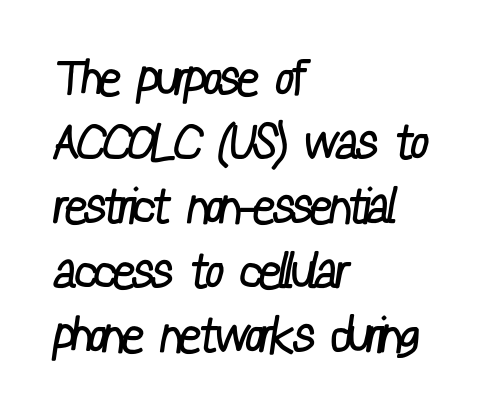
Horizontal bands of white between lines are of average thickness. A student would call this left alignment; a typographer would say flush left, rag right. The letters advance in unequal steps, a hallmark of proportional type. Each stroke keeps to a modest, everyday thickness or less. Underline: absent.
